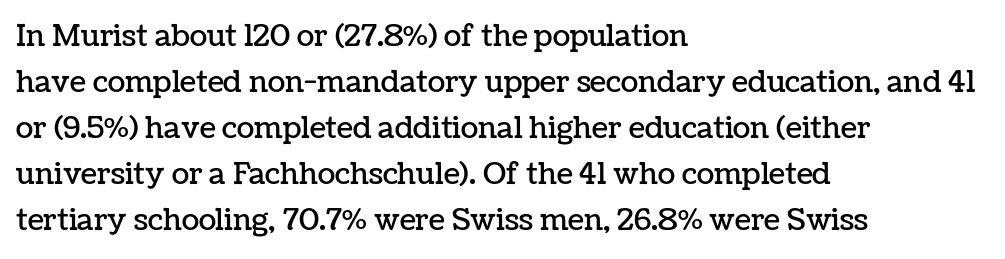
Q: Is the text italic (slanted)? A: No, it is upright.
Q: Is the text underlined? A: No.
Q: How is the paragraph aligned? A: Left-aligned.
Q: Is the spacing between letters normal or unusually wide? A: Normal.
Q: Is the spacing between lines tight, normal or loose? A: Normal.
Q: Width (condensed, normal, or wide)? A: Normal.
Q: Stroke contrast? A: Low.
Q: x-height? A: Medium.
Q: Monospaced? A: No.
